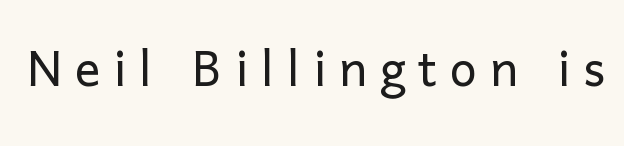
The image shows 64 px light sans-serif type, upright; set unusually wide letter spacing (+0.2 em), not underlined; low stroke contrast and a medium x-height.
